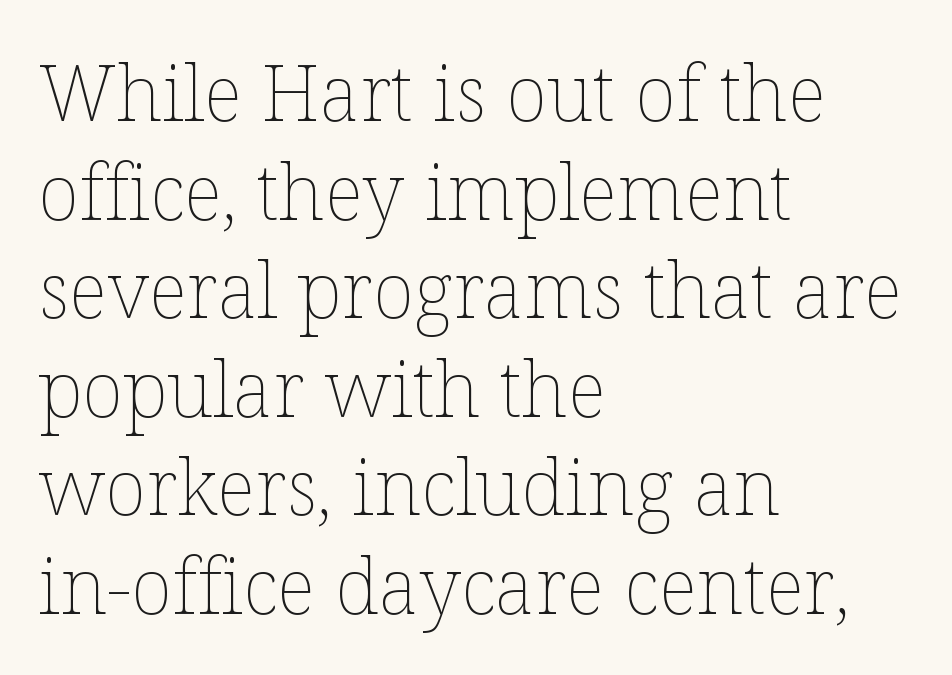
{"italic": "no", "bold": "no", "weight": "thin", "width": "normal", "stroke_contrast": "low", "x_height": "medium", "monospaced": "no", "underline": "no", "align": "left", "line_spacing": "normal", "line_spacing_ratio": 1.28, "letter_spacing": "normal", "letter_spacing_em": 0.0, "glyph_px": 77}
